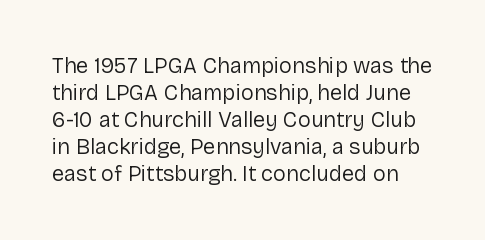
Q: Is the text bold? A: No.
Q: Is the text italic (slanted)? A: No, it is upright.
Q: Is the text underlined? A: No.
Q: Is the spacing between letters normal or unusually wide? A: Normal.
